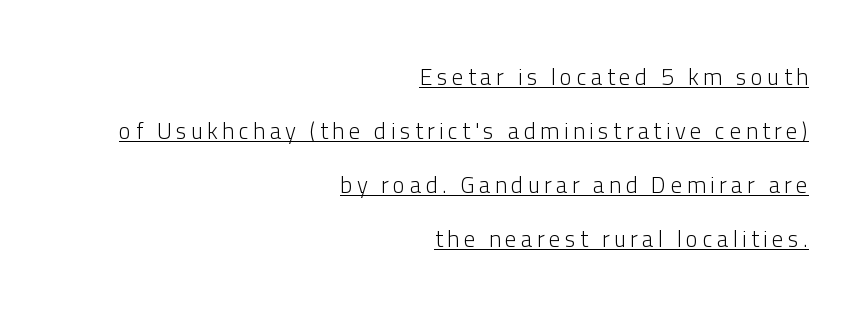
Quick note: not italic, upright. The face looks like a standard text weight, possibly lighter. Each line of the rendering has a horizontal stroke beneath the glyphs. Widely set lines give the paragraph a tall, airy silhouette. These lines stack with their right ends in a neat column.
